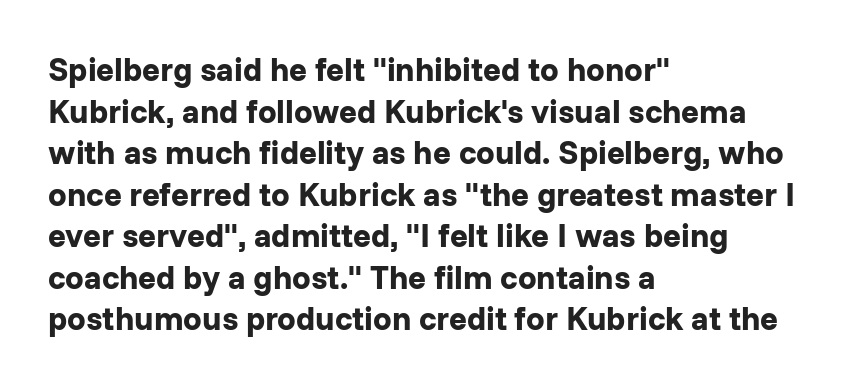
The image shows 33 px bold sans-serif type, upright; set left-aligned, normal line spacing (1.26x), normal letter spacing, not underlined; low stroke contrast and a medium x-height.
